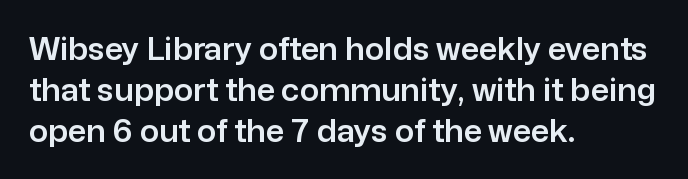
Q: Is the text italic (slanted)? A: No, it is upright.
Q: Is the typeface a serif or a sans-serif typeface? A: Sans-serif.
Q: Is the text underlined? A: No.
Q: How is the paragraph aligned? A: Left-aligned.
Q: Is the spacing between letters normal or unusually wide? A: Normal.
Q: Is the spacing between lines tight, normal or loose? A: Normal.
Q: Width (condensed, normal, or wide)? A: Normal.
Q: Stroke contrast? A: Low.
Q: x-height? A: Medium.
Q: Monospaced? A: No.
